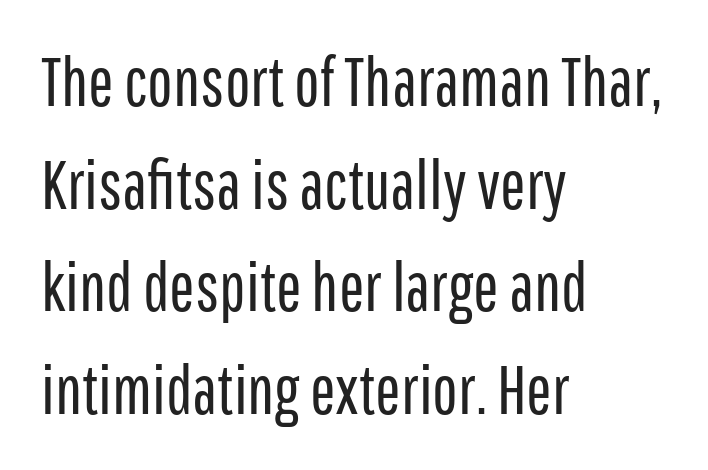
Each stroke keeps to a modest, everyday thickness or less. Inter-character spacing is left at the font's built-in metrics. These lines are composed in type without serifs. Is this a fixed-width face? No — the glyphs have proportional, varying widths. Vertical spacing — default.
